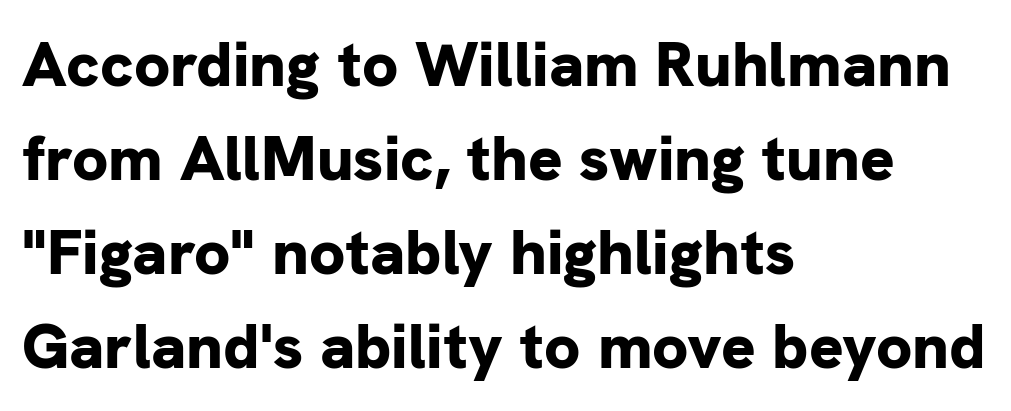
{"serif": "no", "italic": "no", "bold": "yes", "weight": "bold", "width": "normal", "stroke_contrast": "low", "x_height": "medium", "monospaced": "no", "underline": "no", "align": "left", "line_spacing": "normal", "line_spacing_ratio": 1.47, "letter_spacing": "normal", "letter_spacing_em": 0.0, "glyph_px": 64}
